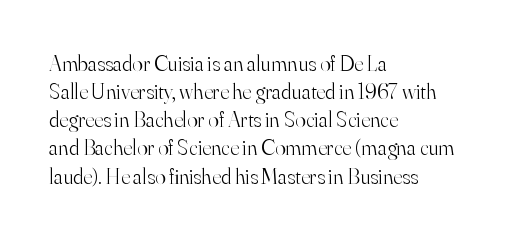
{"italic": "no", "bold": "no", "underline": "no", "align": "left", "line_spacing": "normal", "line_spacing_ratio": 1.28, "letter_spacing": "normal", "letter_spacing_em": 0.0, "glyph_px": 22}
